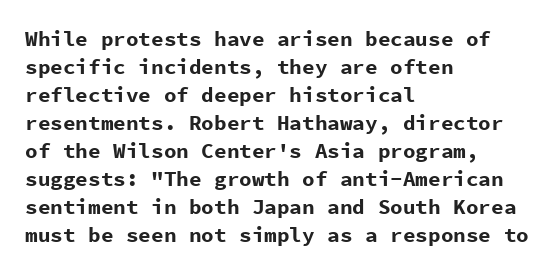
Q: Is the text bold? A: Yes.
Q: Is the text italic (slanted)? A: No, it is upright.
Q: Is the text underlined? A: No.
Q: How is the paragraph aligned? A: Left-aligned.
Q: Is the spacing between letters normal or unusually wide? A: Normal.
Q: Is the spacing between lines tight, normal or loose? A: Normal.
